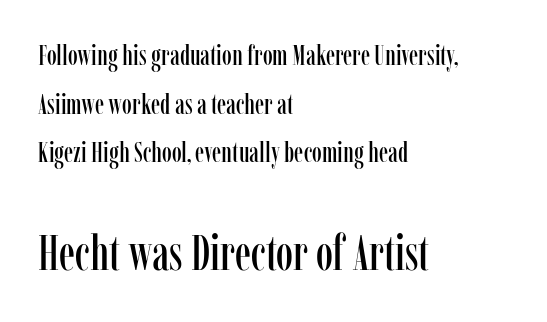
Q: Is the text italic (slanted)? A: No, it is upright.
Q: Is the typeface a serif or a sans-serif typeface? A: Serif.
Q: Is the text underlined? A: No.
Q: How is the paragraph aligned? A: Left-aligned.
Q: Is the spacing between letters normal or unusually wide? A: Normal.
Q: Which block of text is set in a larger size, the first (top) or the second (bottom)? A: The second (bottom) one.
Q: Width (condensed, normal, or wide)? A: Condensed.
Q: Stroke contrast? A: Low.
Q: x-height? A: Medium.
Q: Monospaced? A: No.
